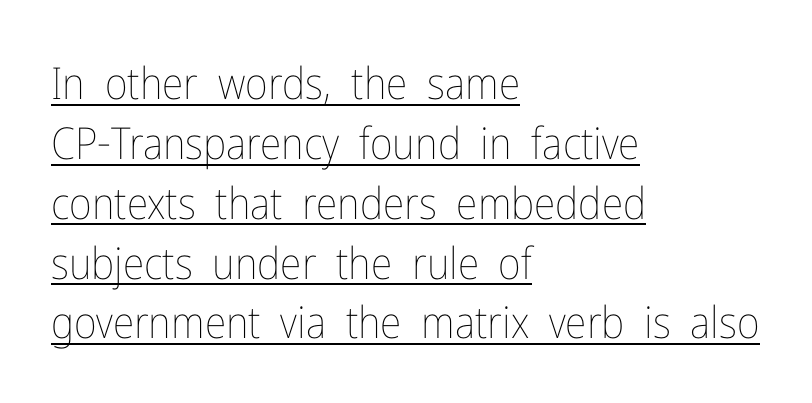
Q: Is the text bold? A: No.
Q: Is the text italic (slanted)? A: No, it is upright.
Q: Is the text underlined? A: Yes.
Q: How is the paragraph aligned? A: Left-aligned.
Q: Is the spacing between letters normal or unusually wide? A: Normal.
Q: Is the spacing between lines tight, normal or loose? A: Normal.
Q: Width (condensed, normal, or wide)? A: Condensed.
Q: Stroke contrast? A: Low.
Q: x-height? A: Medium.
Q: Monospaced? A: No.
